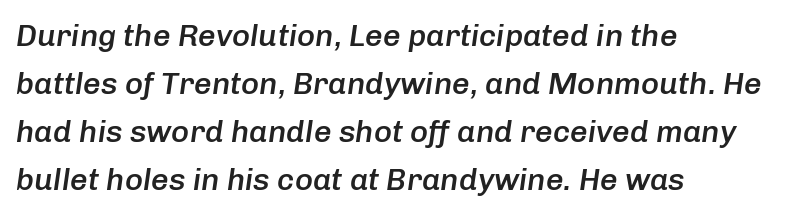
Q: Is the text bold? A: Semi-bold.
Q: Is the text italic (slanted)? A: Yes, it leans right by about 8 degrees.
Q: Is the text underlined? A: No.
Q: How is the paragraph aligned? A: Left-aligned.
Q: Is the spacing between letters normal or unusually wide? A: Normal.
Q: Is the spacing between lines tight, normal or loose? A: Normal.
Q: Width (condensed, normal, or wide)? A: Normal.
Q: Stroke contrast? A: Low.
Q: x-height? A: Medium.
Q: Monospaced? A: No.
